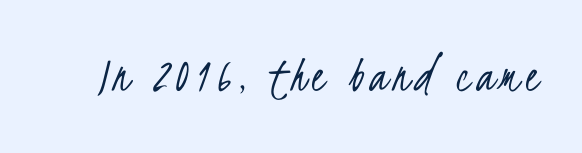
{"serif": "no", "bold": "no", "weight": "light", "width": "condensed", "stroke_contrast": "low", "x_height": "small", "monospaced": "no", "underline": "no", "glyph_px": 51}
